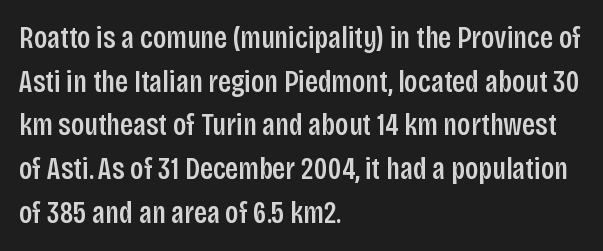
{"serif": "no", "italic": "no", "width": "condensed", "stroke_contrast": "low", "x_height": "large", "monospaced": "no", "underline": "no", "align": "left", "line_spacing": "normal", "line_spacing_ratio": 1.41, "letter_spacing": "normal", "letter_spacing_em": 0.0, "glyph_px": 31}
